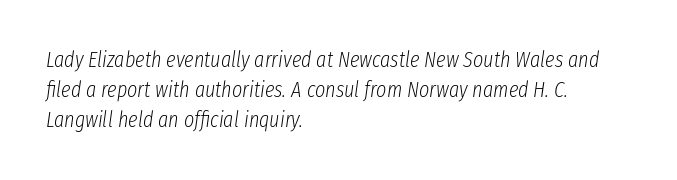
Decoration check: the copy has no underline. Weight: not bold — regular or lighter. This sample uses plain, unmodified letter spacing. A typesetter would mark this as italic.
